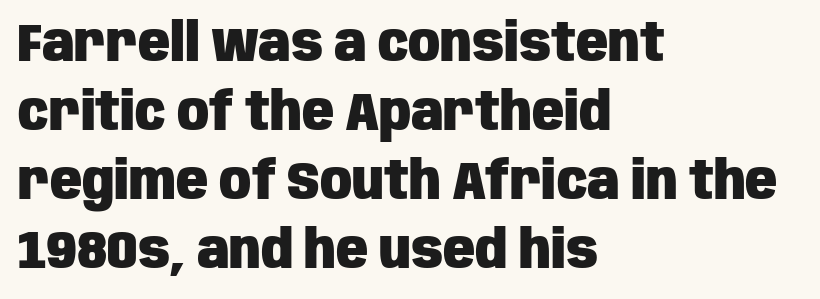
{"serif": "no", "italic": "no", "bold": "yes", "weight": "heavy", "width": "condensed", "stroke_contrast": "low", "x_height": "large", "monospaced": "no", "underline": "no", "align": "left", "line_spacing": "normal", "line_spacing_ratio": 1.3, "letter_spacing": "normal", "letter_spacing_em": 0.0, "glyph_px": 53}
